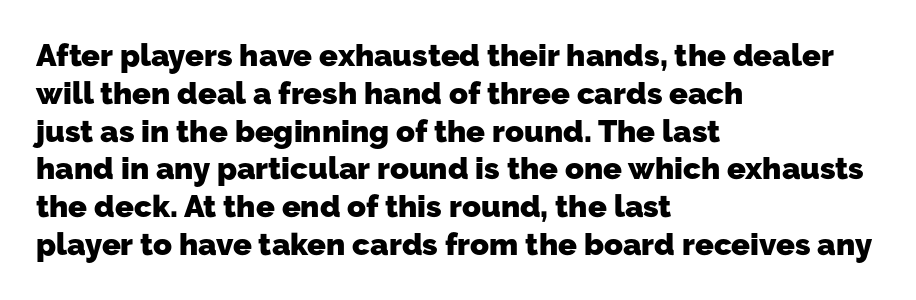
{"serif": "no", "bold": "yes", "weight": "heavy", "width": "normal", "stroke_contrast": "low", "x_height": "medium", "monospaced": "no", "underline": "no", "align": "left", "line_spacing_ratio": 1.22, "letter_spacing": "normal", "letter_spacing_em": 0.0, "glyph_px": 31}
